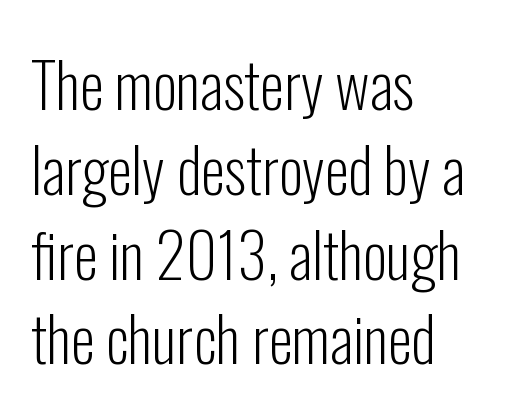
{"serif": "no", "italic": "no", "bold": "no", "weight": "light", "width": "condensed", "stroke_contrast": "low", "x_height": "medium", "monospaced": "no", "underline": "no", "align": "left", "line_spacing": "normal", "line_spacing_ratio": 1.39, "letter_spacing": "normal", "letter_spacing_em": 0.0, "glyph_px": 61}
